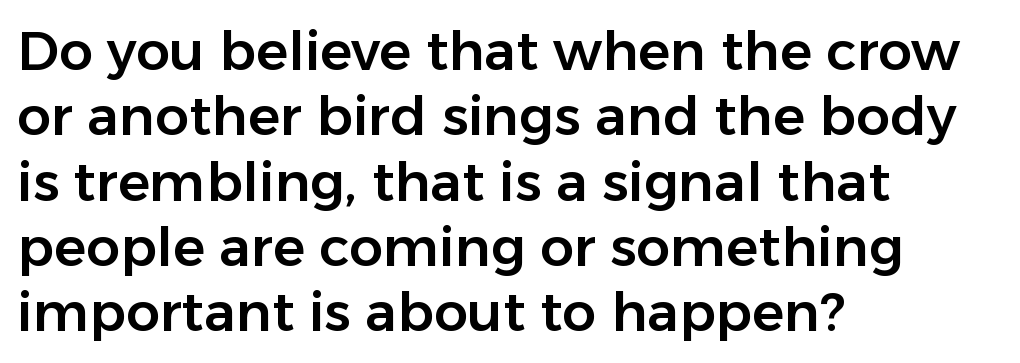
Proportional: the letters do not fall into vertical columns. Every row of glyphs begins at an identical x-position on the left. The face used here is rendered with its standard letterfit. The glyphs are unaccompanied by any horizontal stroke below them. The text was rendered using a sans face with plain stroke endings.
